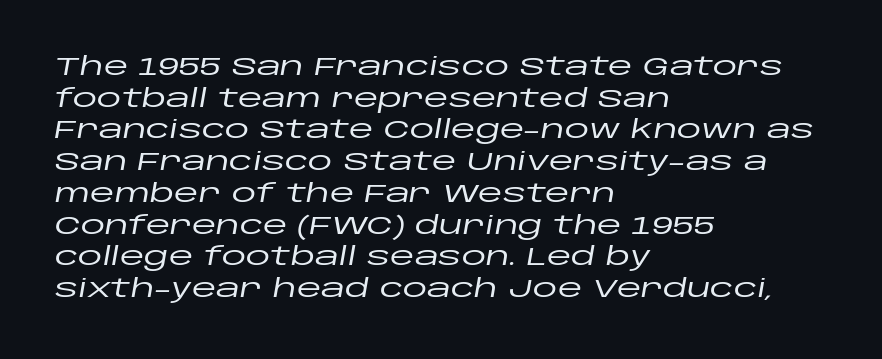
{"italic": "yes", "lean": "right", "slant_degrees": 10, "underline": "no", "align": "left", "line_spacing": "normal", "line_spacing_ratio": 1.27, "letter_spacing": "normal", "letter_spacing_em": 0.0, "glyph_px": 25}
